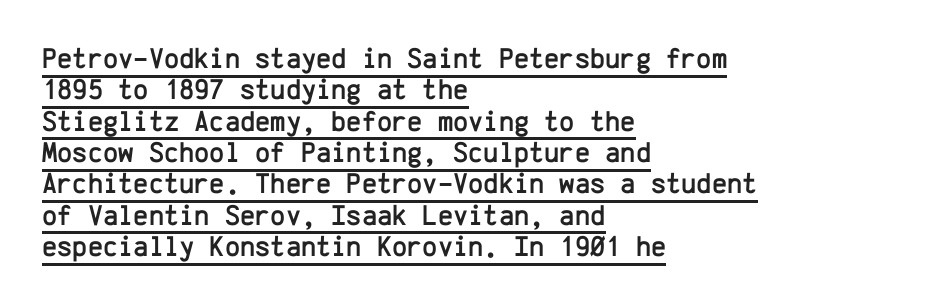
The image shows 29 px sans-serif type, upright, monospaced; set left-aligned, tight line spacing (1.08x), normal letter spacing, underlined; low stroke contrast and a medium x-height.
